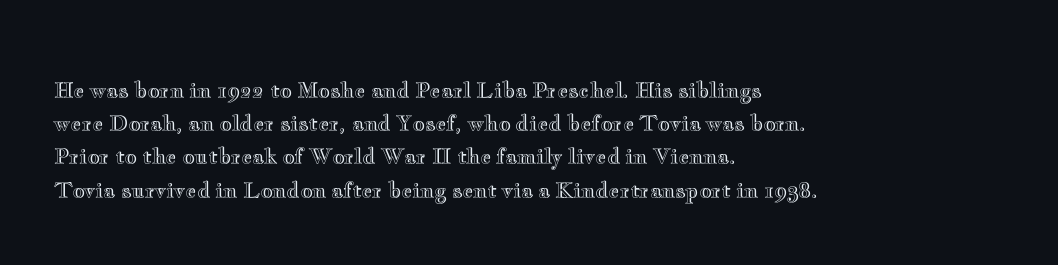
{"italic": "no", "underline": "no", "align": "left", "line_spacing": "normal", "line_spacing_ratio": 1.58, "letter_spacing": "normal", "letter_spacing_em": 0.0, "glyph_px": 21}
